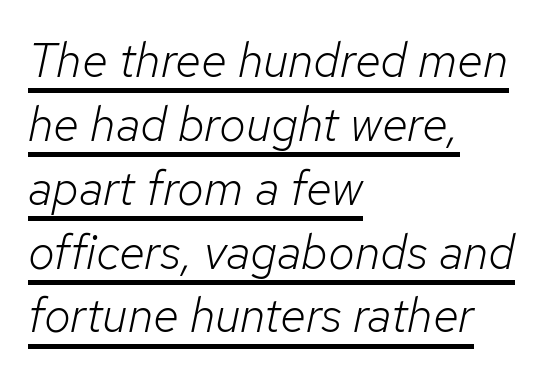
{"italic": "yes", "lean": "right", "slant_degrees": 12, "bold": "no", "weight": "light", "width": "normal", "stroke_contrast": "low", "x_height": "medium", "monospaced": "no", "underline": "yes", "align": "left", "line_spacing": "normal", "line_spacing_ratio": 1.33, "letter_spacing": "normal", "letter_spacing_em": 0.0, "glyph_px": 48}
